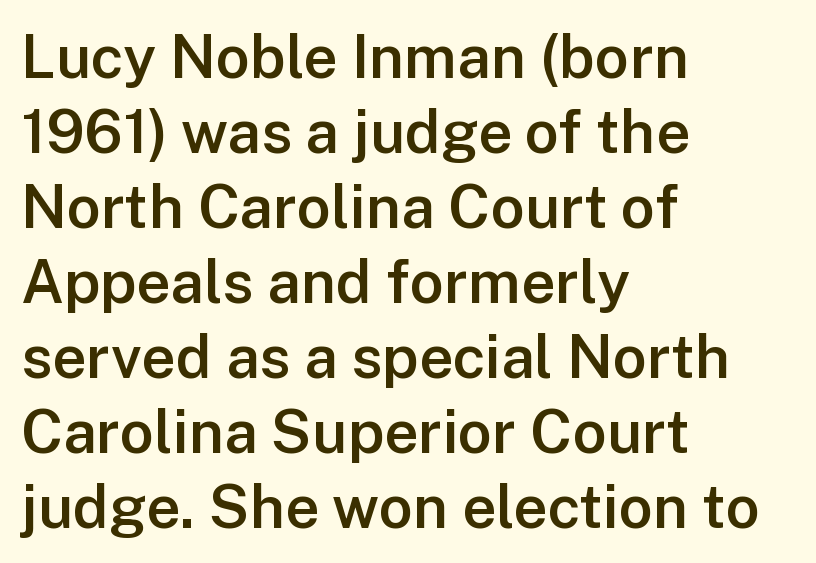
Q: Is the text bold? A: Semi-bold.
Q: Is the text italic (slanted)? A: No, it is upright.
Q: Is the typeface a serif or a sans-serif typeface? A: Sans-serif.
Q: Is the text underlined? A: No.
Q: How is the paragraph aligned? A: Left-aligned.
Q: Is the spacing between letters normal or unusually wide? A: Normal.
Q: Is the spacing between lines tight, normal or loose? A: Normal.
Q: Width (condensed, normal, or wide)? A: Normal.
Q: Stroke contrast? A: Low.
Q: x-height? A: Medium.
Q: Monospaced? A: No.
